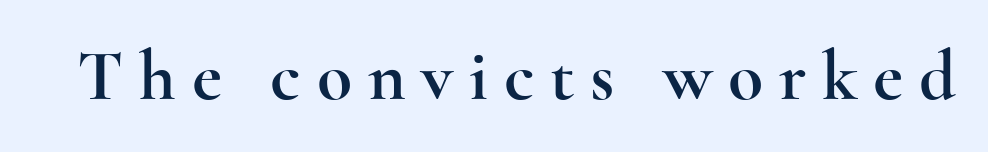
The lettering stays uniformly vertical, giving the passage a roman look. Check under the words: just untouched page. Spacing verdict: proportional, widths tailored to each character. Spacing between characters has been opened up far beyond the box default. Yep, those are serifs on the letters.
